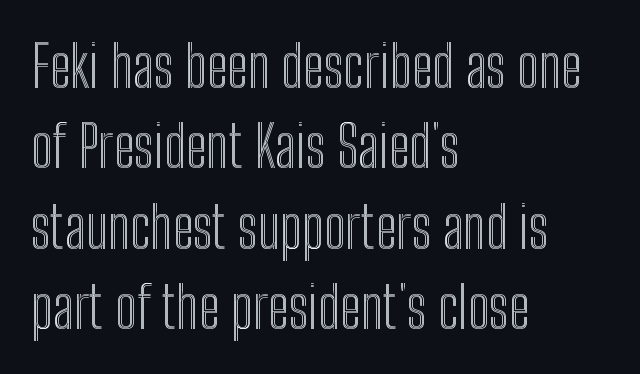
The image shows 57 px condensed type, upright; set left-aligned, normal line spacing (1.41x), normal letter spacing, not underlined; a medium x-height.
